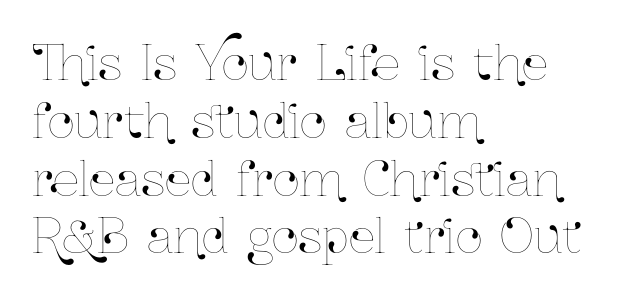
The image shows 47 px condensed type, upright; set left-aligned, line spacing 1.23x, normal letter spacing, not underlined; low stroke contrast and a medium x-height.
